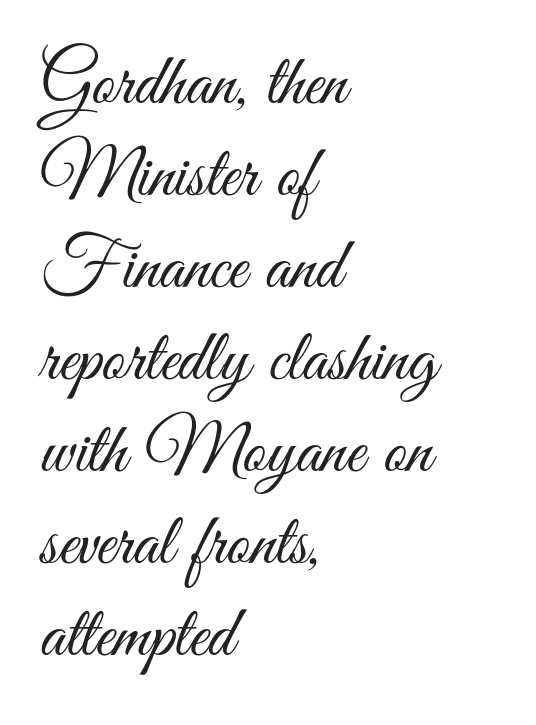
The characters display no serif detailing; their extremities are plain. How would I describe the line gaps? Plain and ordinary. Words float on clear page, feet unadorned. Reading down the block, your eye returns to a fixed left position each line. Weight: not bold — regular or lighter.
